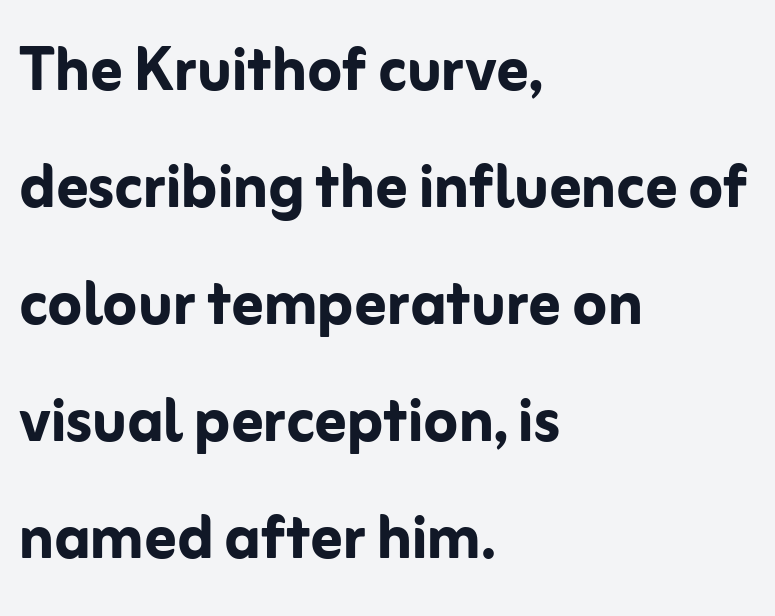
The image shows 78 px semibold sans-serif type, upright; set left-aligned, normal line spacing (1.5x), normal letter spacing, not underlined; low stroke contrast and a medium x-height.
